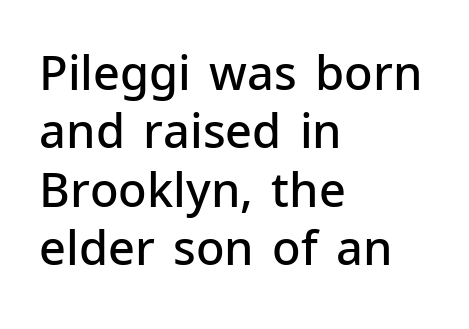
Q: Is the text bold? A: Semi-bold.
Q: Is the text italic (slanted)? A: No, it is upright.
Q: Is the typeface a serif or a sans-serif typeface? A: Sans-serif.
Q: Is the text underlined? A: No.
Q: How is the paragraph aligned? A: Left-aligned.
Q: Is the spacing between letters normal or unusually wide? A: Normal.
Q: Width (condensed, normal, or wide)? A: Normal.
Q: Stroke contrast? A: Low.
Q: x-height? A: Medium.
Q: Monospaced? A: No.
